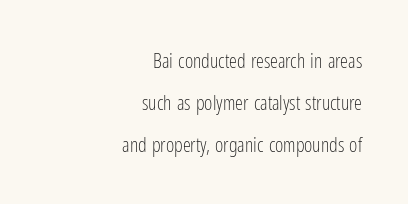
Spacing between characters is what you'd get straight out of the box. Does the copy run flush right? Yes — the right margin is perfectly even. Honestly, the rows look like they've been pulled way apart. The letters stand upright; this is a roman face. Beneath every word, the page is bare. Stroke thickness stays within the range of a standard reading face or lighter.
